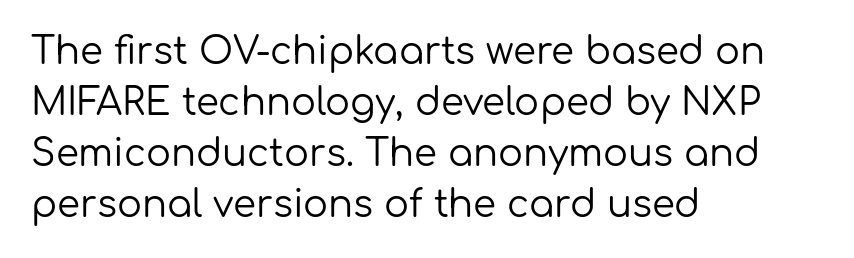
Q: Is the text bold? A: No.
Q: Is the text italic (slanted)? A: No, it is upright.
Q: Is the typeface a serif or a sans-serif typeface? A: Sans-serif.
Q: Is the text underlined? A: No.
Q: How is the paragraph aligned? A: Left-aligned.
Q: Is the spacing between letters normal or unusually wide? A: Normal.
Q: Is the spacing between lines tight, normal or loose? A: Normal.
Q: Width (condensed, normal, or wide)? A: Normal.
Q: Stroke contrast? A: Low.
Q: x-height? A: Medium.
Q: Monospaced? A: No.
